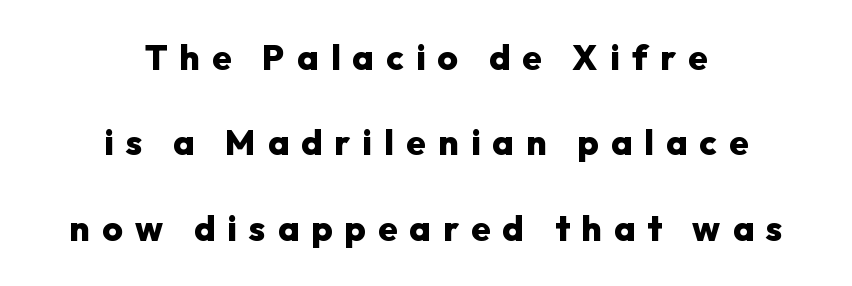
Is the block centered? Yes — each line is placed symmetrically about the middle. Words appear elongated and porous because spacing is wide. Weight: bold. Letterform terminals end flat and unadorned throughout the passage. Spacing verdict: proportional, widths tailored to each character.
